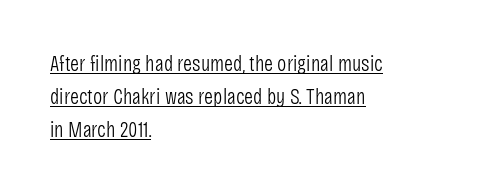
Regarding leading, the lines here are spaced in the standard way. The passage shown has conventional tracking throughout. It's the straight-up-and-down kind of type. The face looks like a standard text weight, possibly lighter.
